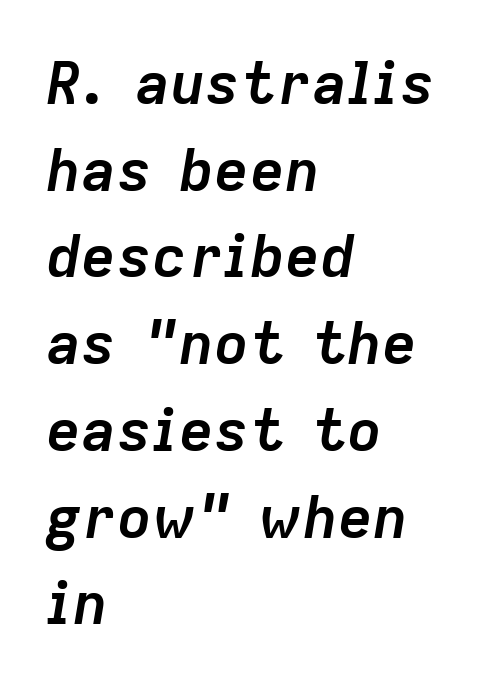
{"italic": "yes", "lean": "right", "slant_degrees": 9, "bold": "yes", "weight": "semibold", "width": "normal", "stroke_contrast": "low", "x_height": "medium", "monospaced": "no", "underline": "no", "align": "left", "line_spacing": "normal", "line_spacing_ratio": 1.47, "letter_spacing": "normal", "letter_spacing_em": 0.0, "glyph_px": 59}
